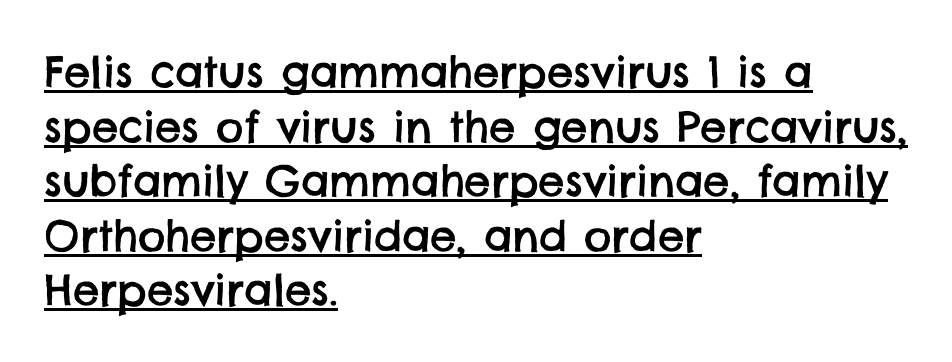
The image shows 42 px sans-serif type; set left-aligned, normal line spacing (1.3x), normal letter spacing, underlined; low stroke contrast and a large x-height.
